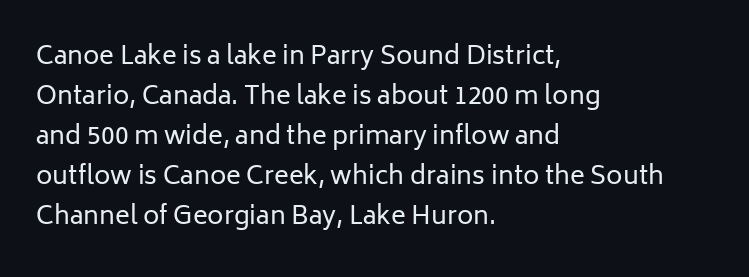
The image shows 25 px text type, upright; set left-aligned, normal line spacing (1.6x), normal letter spacing, not underlined.
